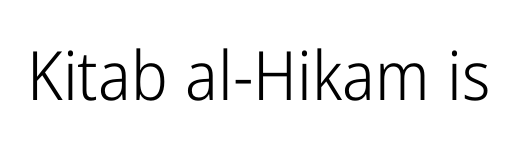
Each word holds together tightly as a unit, with standard inter-letter gaps. A roman cut, with each character standing at attention. Spacing verdict: proportional, widths tailored to each character. The zone under the glyphs is completely vacant. Stroke thickness stays within the range of a standard reading face or lighter.
